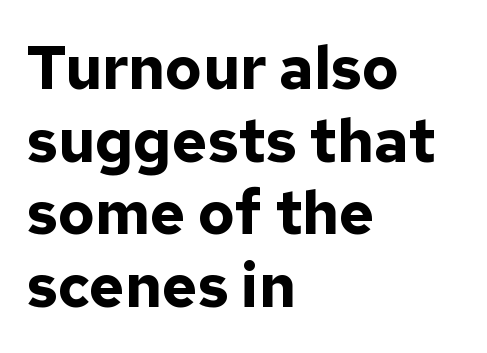
{"serif": "no", "italic": "no", "bold": "yes", "weight": "bold", "width": "normal", "stroke_contrast": "low", "x_height": "medium", "monospaced": "no", "underline": "no", "align": "left", "line_spacing_ratio": 1.21, "letter_spacing": "normal", "letter_spacing_em": 0.0, "glyph_px": 60}
